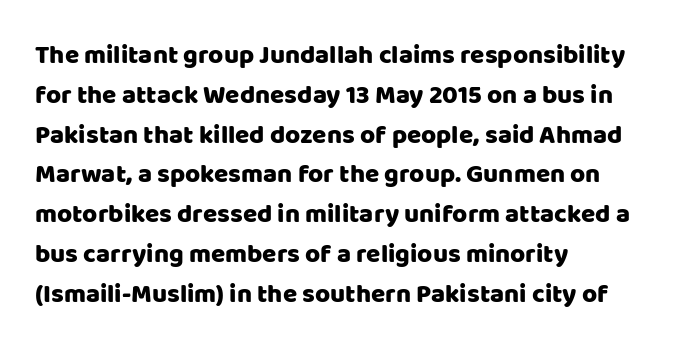
How would I describe the line gaps? Plain and ordinary. Does extra space separate the letters? No, they use regular spacing. These lines stack with their left ends in a neat column. Underlining? Definitely not there. Quick note: not italic, upright.
